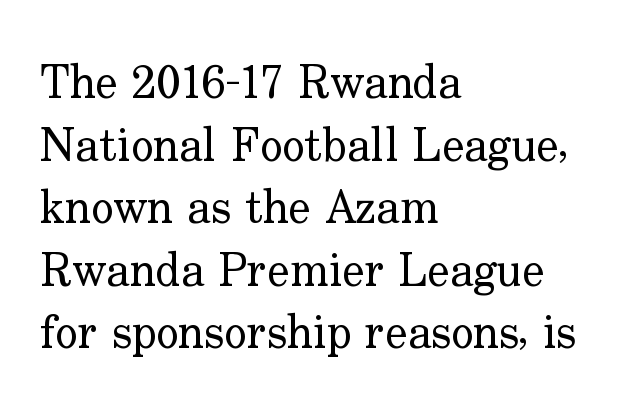
Ink coverage per letter is moderate at most. Between one letter and the next there's only the usual sliver of space. Decoration check: the copy has no underline. Varying glyph widths throughout — classic text-font behaviour. Are there feet on the stems? There are — it's a serif. Each new line begins a customary step beneath the previous one.
